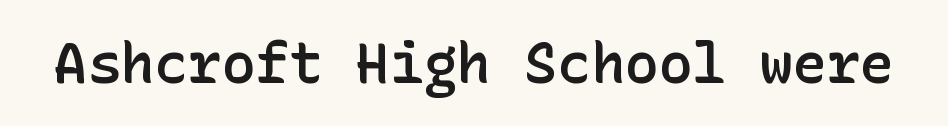
{"serif": "no", "italic": "no", "bold": "semi", "weight": "semibold", "width": "normal", "stroke_contrast": "low", "x_height": "medium", "underline": "no", "letter_spacing": "normal", "letter_spacing_em": 0.0, "glyph_px": 56}
